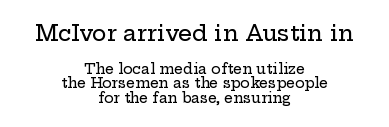
The image shows 22 px text type, upright; set centered, tight line spacing (1.05x), normal letter spacing, not underlined; the first (top) block is 1.57x larger.
